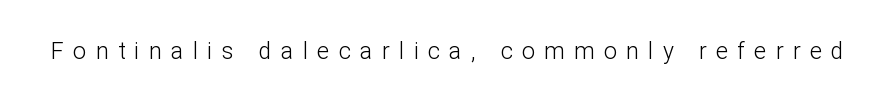
{"italic": "no", "bold": "no", "underline": "no", "letter_spacing": "wide", "letter_spacing_em": 0.41, "glyph_px": 23}
